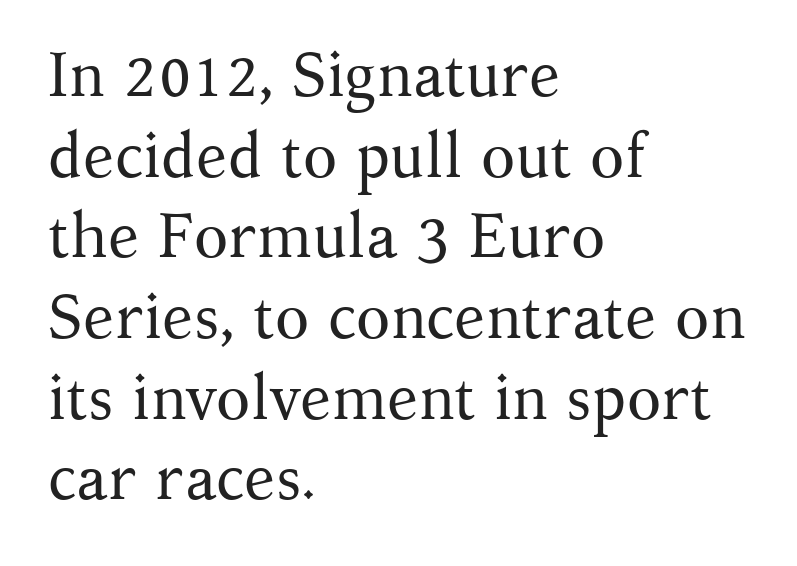
Q: Is the text bold? A: No.
Q: Is the text italic (slanted)? A: No, it is upright.
Q: Is the typeface a serif or a sans-serif typeface? A: Serif.
Q: Is the text underlined? A: No.
Q: How is the paragraph aligned? A: Left-aligned.
Q: Is the spacing between letters normal or unusually wide? A: Normal.
Q: Is the spacing between lines tight, normal or loose? A: Normal.
Q: Width (condensed, normal, or wide)? A: Normal.
Q: Stroke contrast? A: Medium.
Q: x-height? A: Medium.
Q: Monospaced? A: No.
